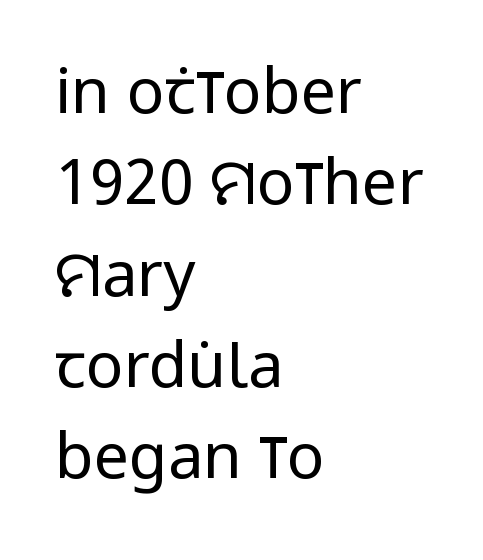
{"serif": "no", "italic": "no", "bold": "no", "weight": "regular", "width": "condensed", "stroke_contrast": "low", "x_height": "large", "monospaced": "no", "underline": "no", "align": "left", "line_spacing": "normal", "line_spacing_ratio": 1.45, "letter_spacing": "normal", "letter_spacing_em": 0.0, "glyph_px": 63}
